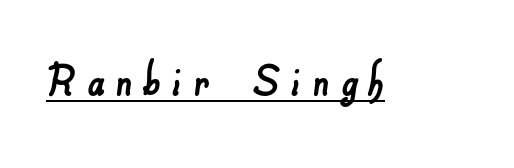
{"serif": "no", "width": "normal", "stroke_contrast": "low", "x_height": "small", "monospaced": "no", "underline": "yes", "letter_spacing": "wide", "letter_spacing_em": 0.2, "glyph_px": 53}
